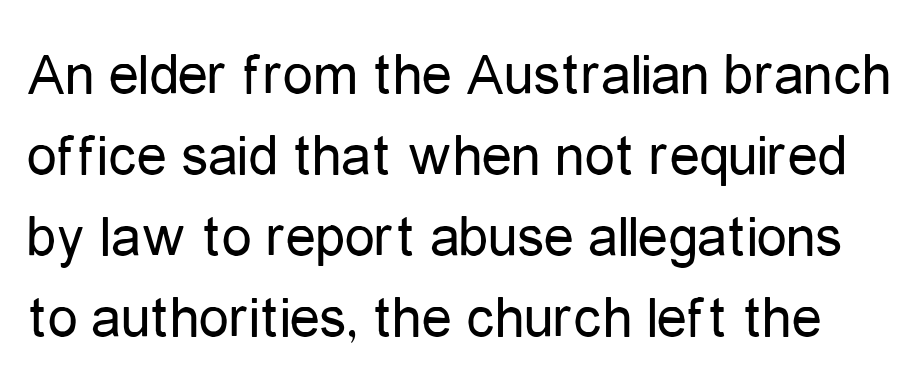
Q: Is the text bold? A: No.
Q: Is the text italic (slanted)? A: No, it is upright.
Q: Is the typeface a serif or a sans-serif typeface? A: Sans-serif.
Q: Is the text underlined? A: No.
Q: Is the spacing between letters normal or unusually wide? A: Normal.
Q: Is the spacing between lines tight, normal or loose? A: Normal.
Q: Width (condensed, normal, or wide)? A: Condensed.
Q: Stroke contrast? A: Low.
Q: x-height? A: Medium.
Q: Monospaced? A: No.
